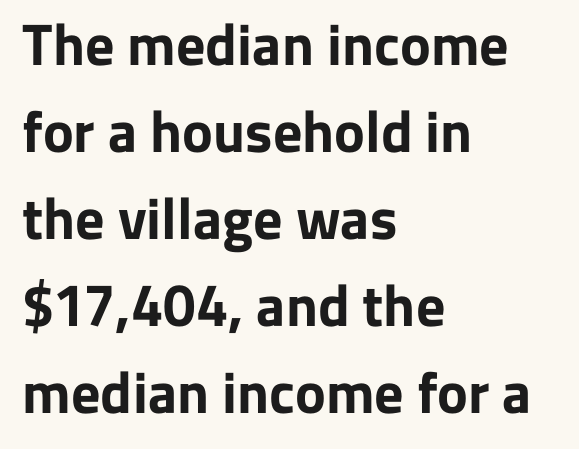
Q: Is the text bold? A: Yes.
Q: Is the text italic (slanted)? A: No, it is upright.
Q: Is the typeface a serif or a sans-serif typeface? A: Sans-serif.
Q: Is the text underlined? A: No.
Q: How is the paragraph aligned? A: Left-aligned.
Q: Is the spacing between letters normal or unusually wide? A: Normal.
Q: Is the spacing between lines tight, normal or loose? A: Normal.
Q: Width (condensed, normal, or wide)? A: Normal.
Q: Stroke contrast? A: Low.
Q: x-height? A: Medium.
Q: Monospaced? A: No.
